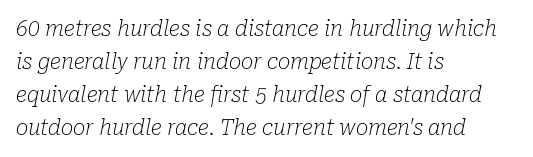
{"italic": "yes", "lean": "right", "slant_degrees": 10, "bold": "no", "underline": "no", "align": "left", "line_spacing": "normal", "line_spacing_ratio": 1.57, "letter_spacing": "normal", "letter_spacing_em": 0.0, "glyph_px": 21}
